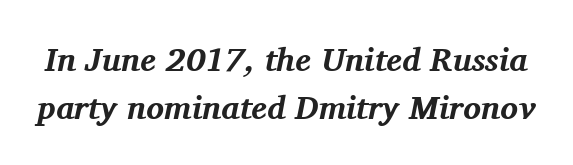
The image shows 33 px bold serif type, italic (leaning right); set normal line spacing (1.44x), normal letter spacing, not underlined; medium stroke contrast and a medium x-height.
